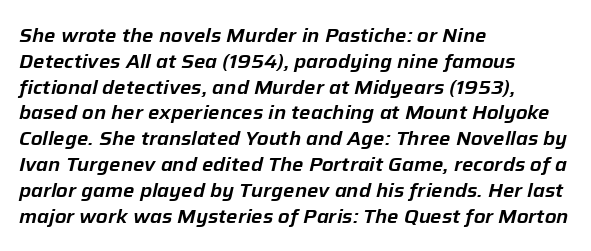
The space directly below the letters is spotless. The paragraph shown leans on its left margin. These lines keep a tight, regular rhythm from letter to letter. The space between consecutive lines is moderate. This is oblique type, the kind used for emphasis or titles.
